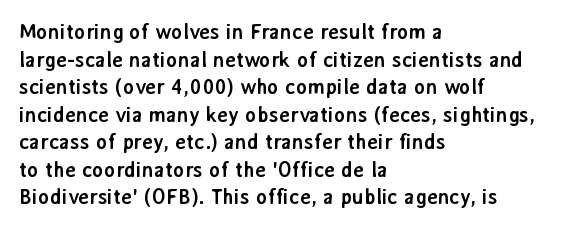
{"italic": "no", "bold": "yes", "underline": "no", "align": "left", "line_spacing": "normal", "line_spacing_ratio": 1.31, "letter_spacing": "normal", "letter_spacing_em": 0.0, "glyph_px": 21}
